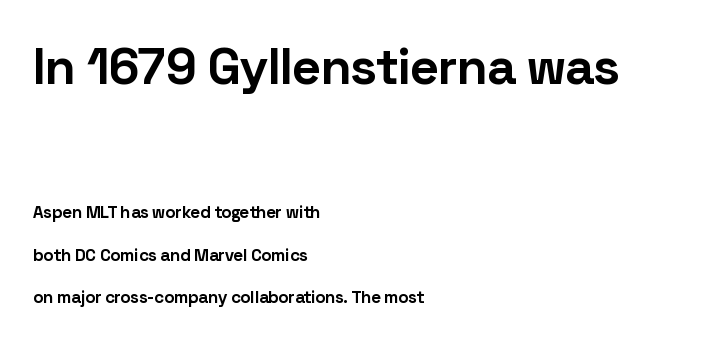
Q: Is the text bold? A: Yes.
Q: Is the text italic (slanted)? A: No, it is upright.
Q: Is the typeface a serif or a sans-serif typeface? A: Sans-serif.
Q: Is the text underlined? A: No.
Q: How is the paragraph aligned? A: Left-aligned.
Q: Is the spacing between letters normal or unusually wide? A: Normal.
Q: Is the spacing between lines tight, normal or loose? A: Loose.
Q: Which block of text is set in a larger size, the first (top) or the second (bottom)? A: The first (top) one.
Q: Width (condensed, normal, or wide)? A: Normal.
Q: Stroke contrast? A: Low.
Q: x-height? A: Medium.
Q: Monospaced? A: No.
